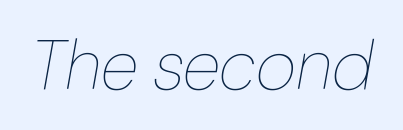
Q: Is the text bold? A: No.
Q: Is the text italic (slanted)? A: Yes, it leans right by about 10 degrees.
Q: Is the text underlined? A: No.
Q: Is the spacing between letters normal or unusually wide? A: Normal.
Q: Width (condensed, normal, or wide)? A: Normal.
Q: Stroke contrast? A: Low.
Q: x-height? A: Medium.
Q: Monospaced? A: No.
